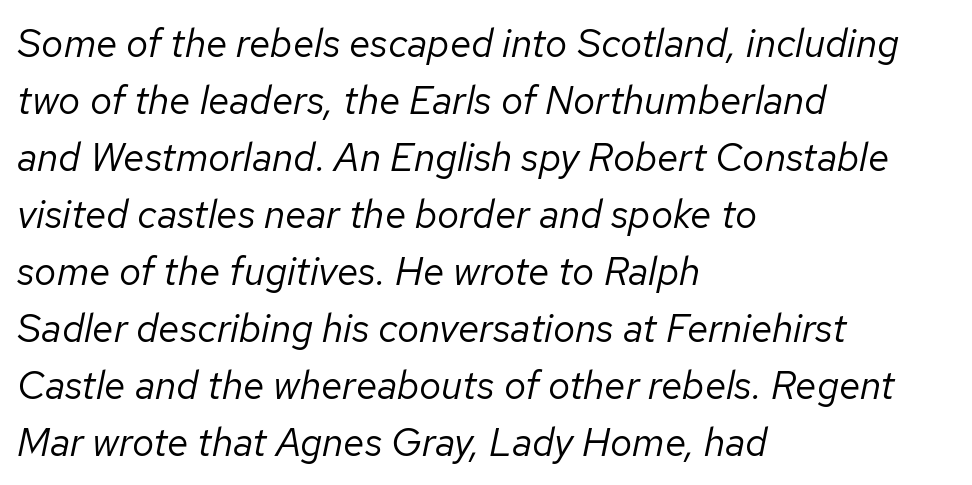
{"italic": "yes", "lean": "right", "slant_degrees": 12, "bold": "no", "weight": "regular", "width": "normal", "stroke_contrast": "low", "x_height": "medium", "monospaced": "no", "underline": "no", "align": "left", "line_spacing": "normal", "line_spacing_ratio": 1.46, "letter_spacing": "normal", "letter_spacing_em": 0.0, "glyph_px": 39}
